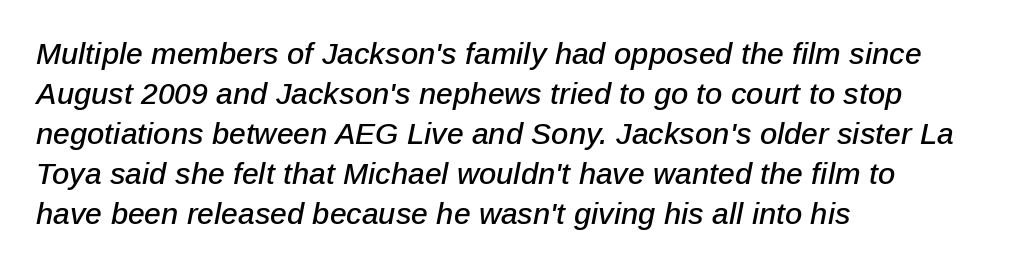
Students, observe: this is what conventionally led text looks like. A typesetter would call this zero additional tracking. Emphasis-style slanted type is in use. Honestly, there is no underline to notice here at all. Each letter keeps its own natural width here, so spacing adapts to shape. Notice how the passage keeps a crisp vertical edge on the left only.
